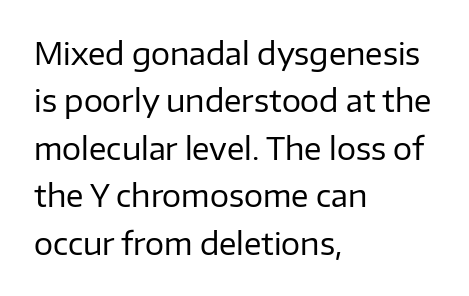
Q: Is the text bold? A: No.
Q: Is the text italic (slanted)? A: No, it is upright.
Q: Is the typeface a serif or a sans-serif typeface? A: Sans-serif.
Q: Is the text underlined? A: No.
Q: How is the paragraph aligned? A: Left-aligned.
Q: Is the spacing between letters normal or unusually wide? A: Normal.
Q: Is the spacing between lines tight, normal or loose? A: Normal.
Q: Width (condensed, normal, or wide)? A: Normal.
Q: Stroke contrast? A: Low.
Q: x-height? A: Medium.
Q: Monospaced? A: No.
